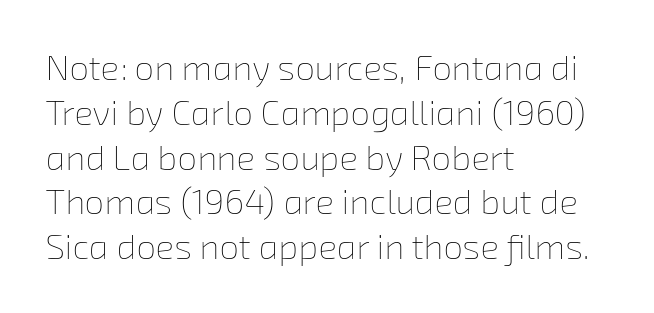
The image shows 35 px thin type; set left-aligned, normal line spacing (1.28x), normal letter spacing, not underlined; low stroke contrast and a medium x-height.
